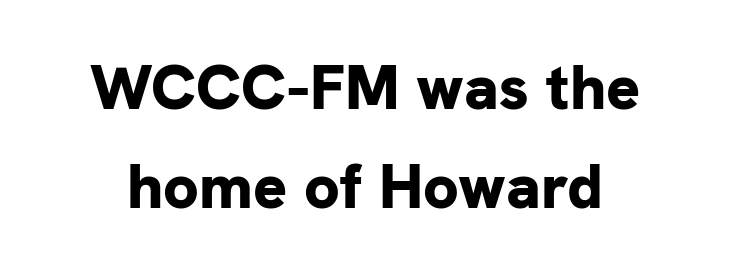
The image shows 63 px bold sans-serif type, upright; set normal line spacing (1.57x), normal letter spacing, not underlined; low stroke contrast and a medium x-height.
